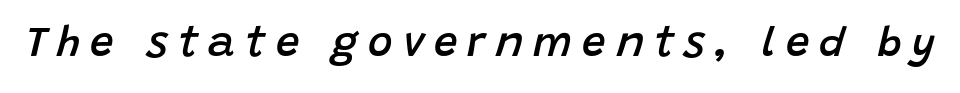
{"italic": "yes", "lean": "right", "slant_degrees": 15, "bold": "semi", "weight": "semibold", "width": "normal", "stroke_contrast": "low", "x_height": "large", "monospaced": "no", "underline": "no", "letter_spacing": "wide", "letter_spacing_em": 0.24, "glyph_px": 42}
